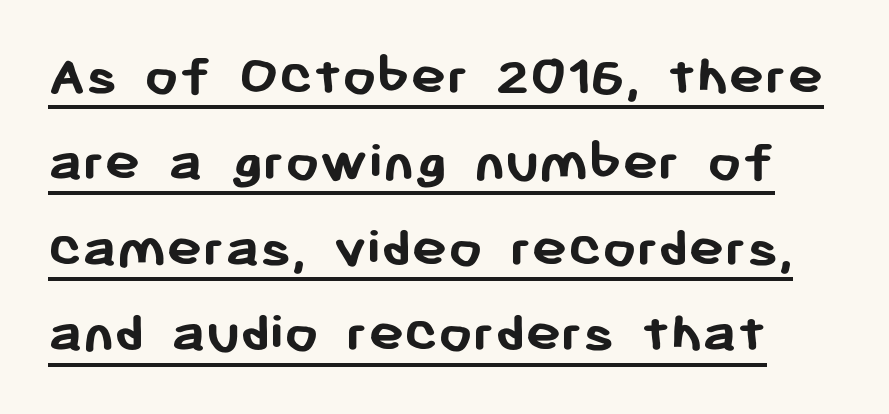
The image shows 60 px semibold sans-serif type, upright; set normal line spacing (1.43x), normal letter spacing, underlined; low stroke contrast and a medium x-height.
